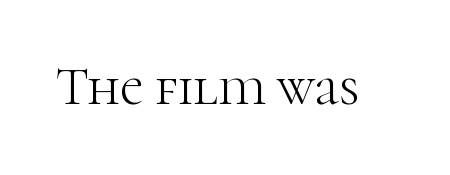
{"serif": "yes", "italic": "no", "bold": "no", "weight": "light", "width": "normal", "stroke_contrast": "high", "x_height": "medium", "monospaced": "no", "underline": "no", "letter_spacing": "normal", "letter_spacing_em": 0.0, "glyph_px": 53}
